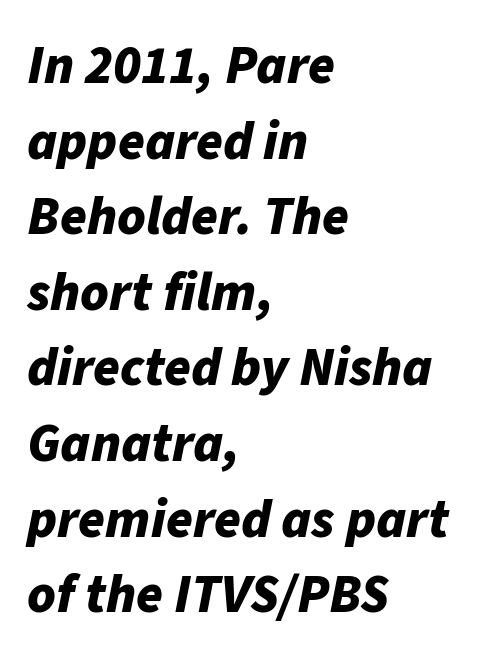
Character widths vary here, with narrow letters taking less room than wide ones. The passage shown is emphatically bold. Words float on clear page, feet unadorned. This block has exactly the height ordinary leading produces. The ragged edge is on the right, which tells us the setting is flush left.
